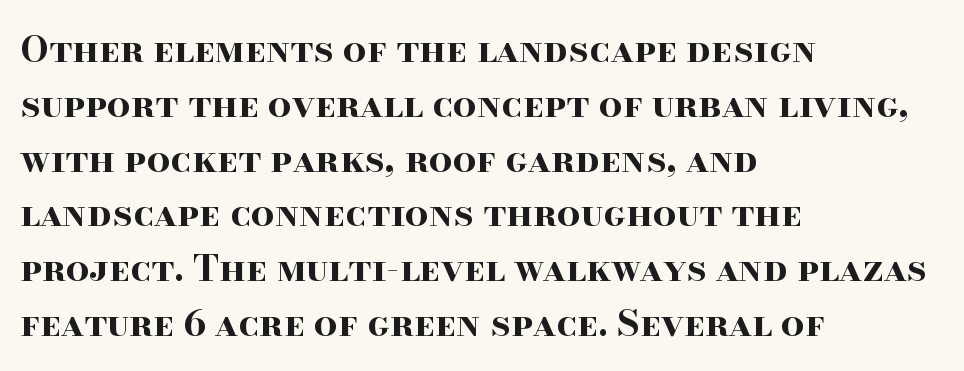
The image shows 37 px bold, wide serif type, upright; set left-aligned, normal line spacing (1.48x), normal letter spacing, not underlined; high stroke contrast and a small x-height.
